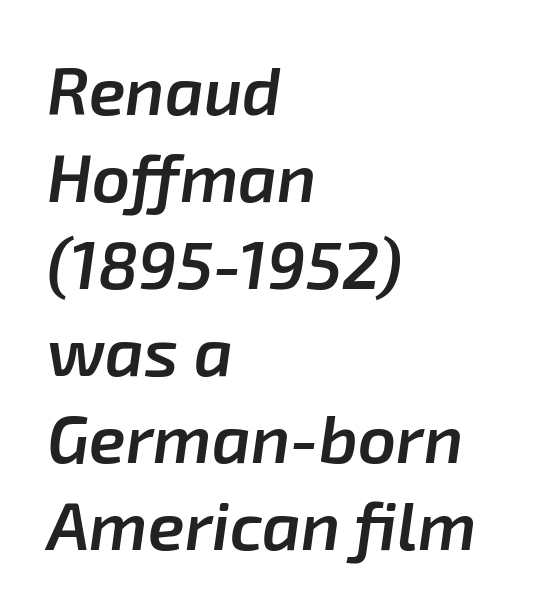
{"italic": "yes", "lean": "right", "slant_degrees": 8, "bold": "semi", "weight": "semibold", "width": "normal", "stroke_contrast": "low", "x_height": "medium", "monospaced": "no", "underline": "no", "align": "left", "line_spacing": "normal", "line_spacing_ratio": 1.3, "letter_spacing": "normal", "letter_spacing_em": 0.0, "glyph_px": 67}
